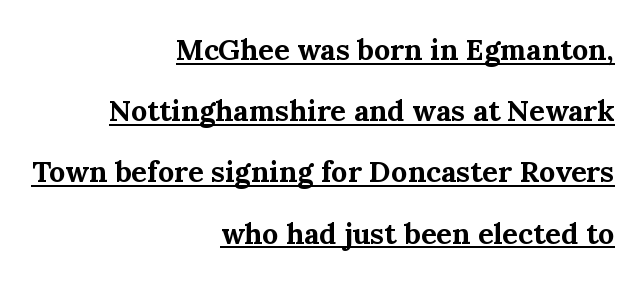
{"serif": "yes", "italic": "no", "bold": "yes", "weight": "bold", "width": "normal", "stroke_contrast": "medium", "x_height": "medium", "monospaced": "no", "underline": "yes", "align": "right", "line_spacing": "loose", "line_spacing_ratio": 2.11, "letter_spacing": "normal", "letter_spacing_em": 0.0, "glyph_px": 29}
